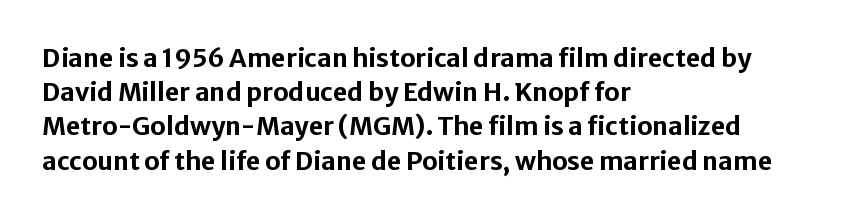
The image shows 25 px bold type, upright; set left-aligned, normal line spacing (1.37x), normal letter spacing, not underlined.
